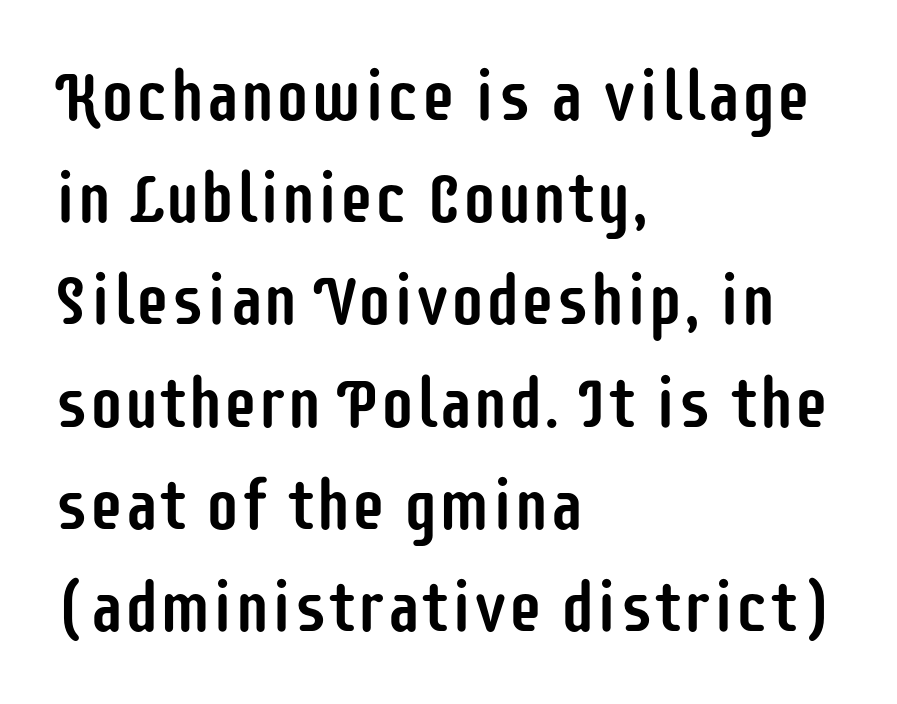
{"serif": "no", "italic": "no", "width": "condensed", "stroke_contrast": "low", "x_height": "large", "monospaced": "no", "underline": "no", "align": "left", "line_spacing": "normal", "line_spacing_ratio": 1.46, "letter_spacing": "normal", "letter_spacing_em": 0.0, "glyph_px": 70}
